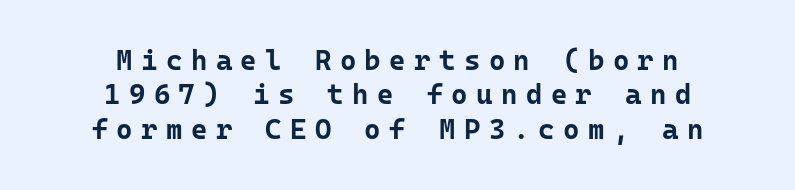
The image shows 28 px bold sans-serif type, upright, monospaced; set centered, line spacing 1.23x, unusually wide letter spacing (+0.3 em), not underlined; low stroke contrast and a medium x-height.
